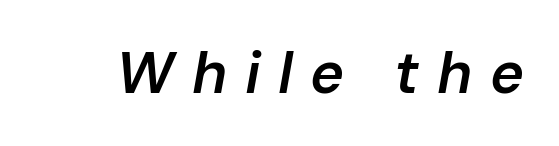
{"italic": "yes", "lean": "right", "slant_degrees": 10, "bold": "semi", "weight": "semibold", "width": "normal", "stroke_contrast": "low", "x_height": "medium", "monospaced": "no", "underline": "no", "letter_spacing": "wide", "letter_spacing_em": 0.3, "glyph_px": 58}
